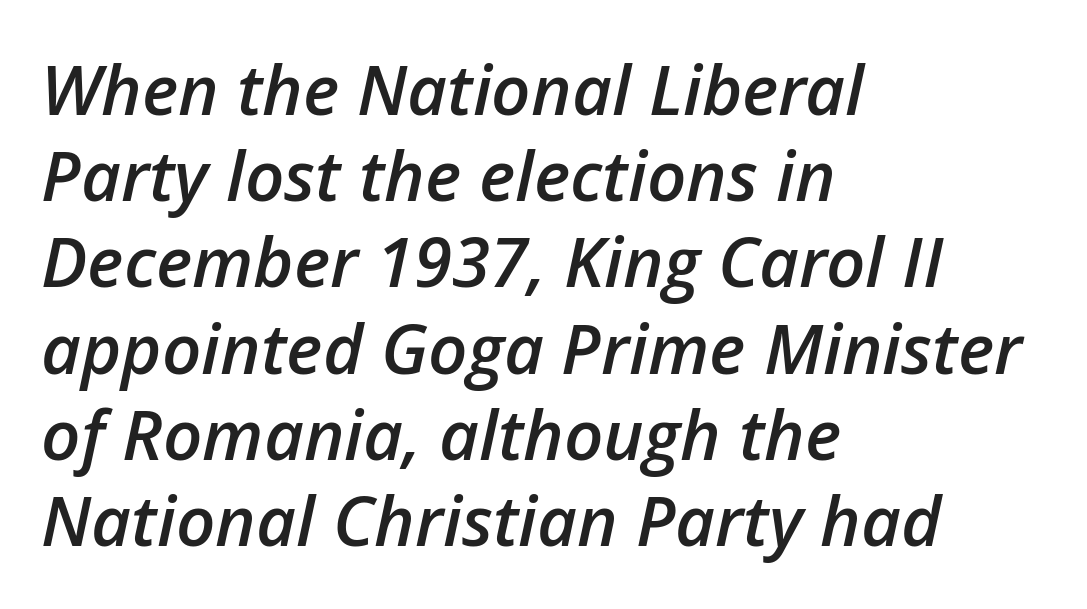
The image shows 69 px semibold type, italic (leaning right); set left-aligned, normal line spacing (1.25x), normal letter spacing, not underlined; low stroke contrast and a medium x-height.
